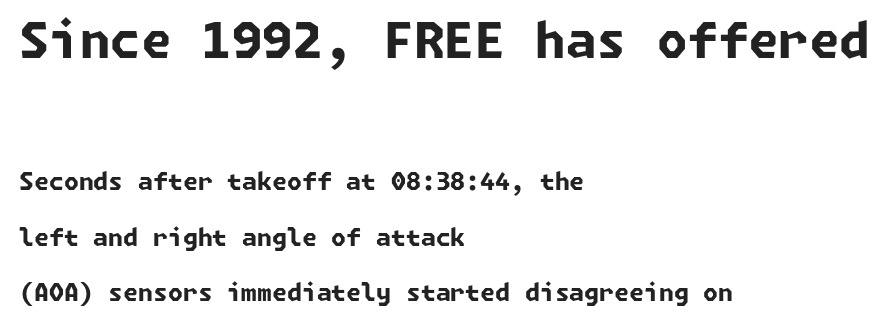
The image shows 49 px bold sans-serif type; set left-aligned, loose line spacing (2.31x), normal letter spacing, not underlined; the first (top) block is 2.04x larger; low stroke contrast and a medium x-height.
